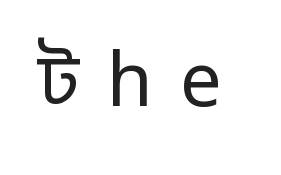
The image shows 74 px regular-weight, condensed sans-serif type, upright; set unusually wide letter spacing (+0.37 em), not underlined; low stroke contrast and a large x-height.
